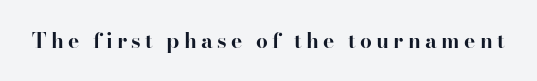
The image shows 21 px bold type, upright; set unusually wide letter spacing (+0.2 em), not underlined.
